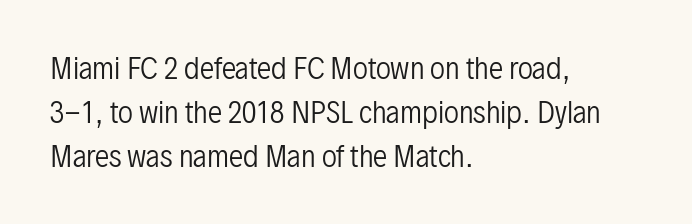
Proportional: the letters do not fall into vertical columns. Posture: upright roman. If you drew a ruler down the left edge, every line would touch it. The passage shown is not bold in any degree.
